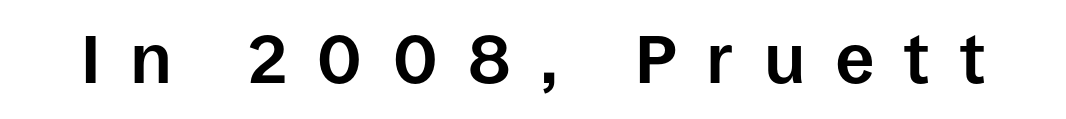
The image shows 68 px bold sans-serif type, upright; set unusually wide letter spacing (+0.45 em), not underlined; low stroke contrast and a large x-height.
